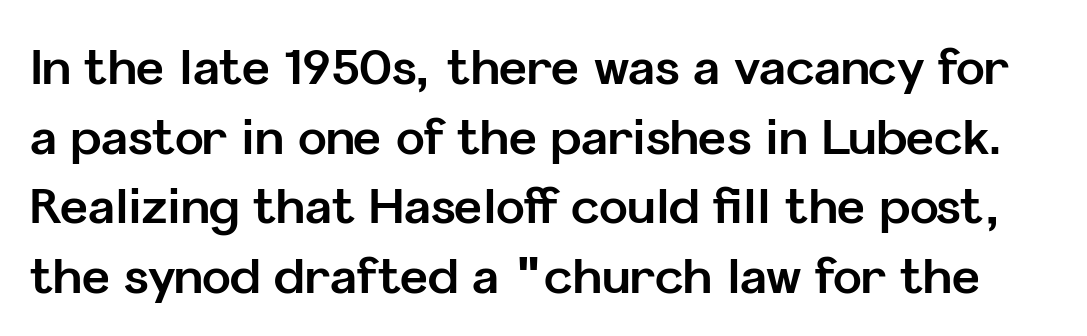
The image shows 48 px bold sans-serif type, upright; set normal line spacing (1.45x), normal letter spacing, not underlined; low stroke contrast and a medium x-height.
